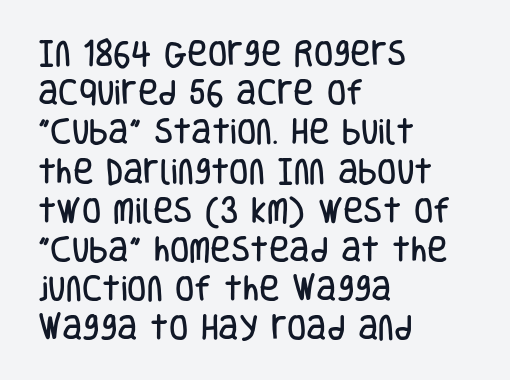
I'd call this a sans setting — the letters go barefoot. Underlining? Definitely not there. Short and long lines alike share a common starting point at left. How are the letters spaced? Ordinarily, with no added tracking.
